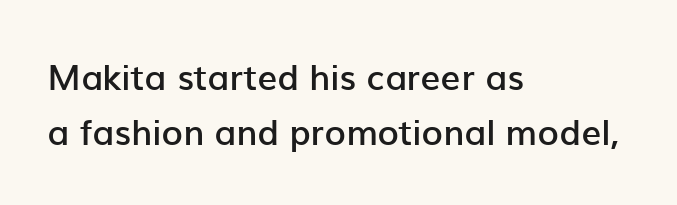
These lines are rendered in a variable-pitch font. This rendering uses left alignment, leaving the right contour irregular. Note: no serifs on the glyphs. How would I describe the line gaps? Plain and ordinary. Posture: upright roman.
